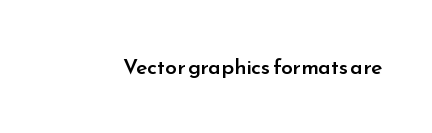
Q: Is the text bold? A: Semi-bold.
Q: Is the text italic (slanted)? A: No, it is upright.
Q: Is the text underlined? A: No.
Q: Is the spacing between letters normal or unusually wide? A: Normal.
